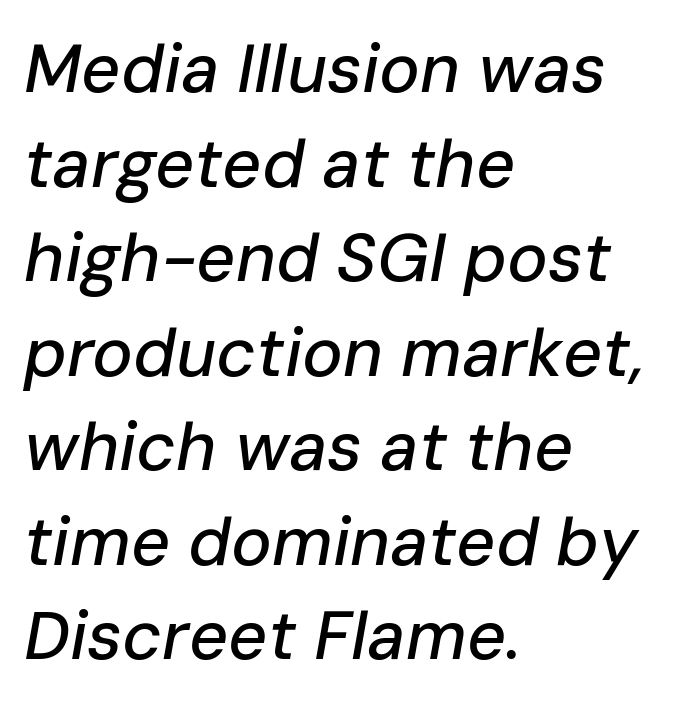
{"italic": "yes", "lean": "right", "slant_degrees": 10, "width": "normal", "stroke_contrast": "low", "x_height": "medium", "monospaced": "no", "underline": "no", "align": "left", "line_spacing": "normal", "line_spacing_ratio": 1.39, "letter_spacing": "normal", "letter_spacing_em": 0.0, "glyph_px": 68}
